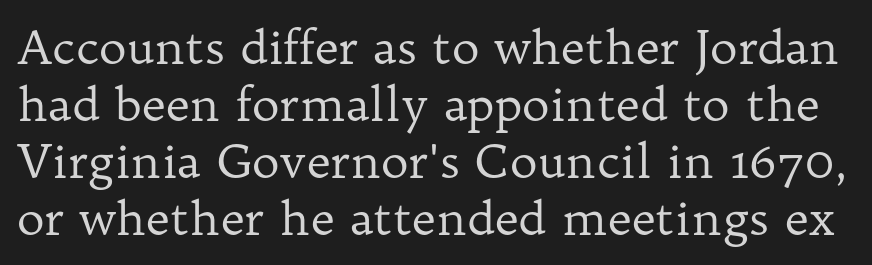
Q: Is the text bold? A: No.
Q: Is the text italic (slanted)? A: No, it is upright.
Q: Is the typeface a serif or a sans-serif typeface? A: Serif.
Q: Is the text underlined? A: No.
Q: Is the spacing between letters normal or unusually wide? A: Normal.
Q: Width (condensed, normal, or wide)? A: Normal.
Q: Stroke contrast? A: Low.
Q: x-height? A: Medium.
Q: Monospaced? A: No.
